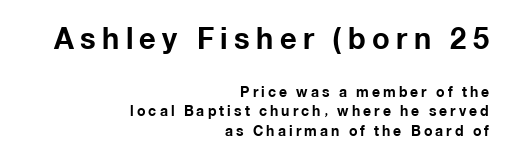
Whoever set this chose a conventional vertical rhythm. The specimen omits any rule beneath the text block's lines. The font is running at its bold setting. The letters are spread apart with noticeably loose tracking. This is sans-serif lettering, the kind often seen on screens and signage. Think of a printed novel: that variable character pitch is what you see here.
